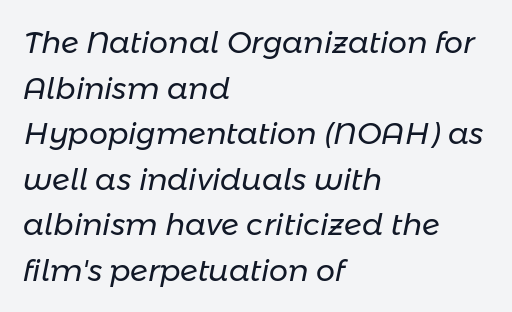
Q: Is the text bold? A: No.
Q: Is the text italic (slanted)? A: Yes, it leans right by about 11 degrees.
Q: Is the text underlined? A: No.
Q: How is the paragraph aligned? A: Left-aligned.
Q: Is the spacing between letters normal or unusually wide? A: Normal.
Q: Is the spacing between lines tight, normal or loose? A: Normal.
Q: Width (condensed, normal, or wide)? A: Normal.
Q: Stroke contrast? A: Low.
Q: x-height? A: Medium.
Q: Monospaced? A: No.
